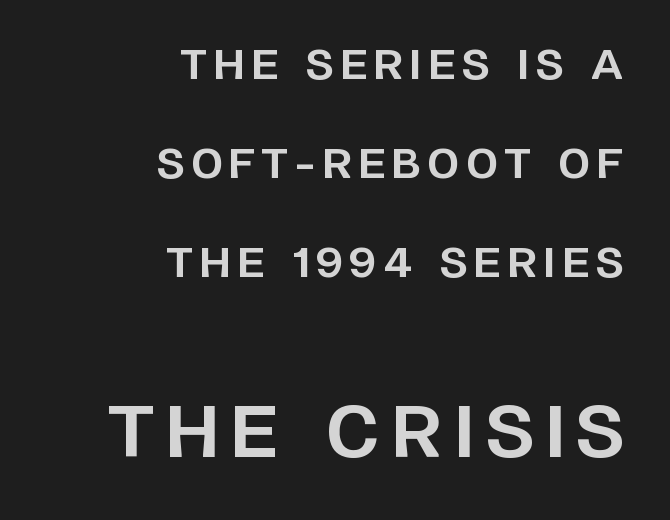
{"serif": "no", "italic": "no", "bold": "yes", "weight": "bold", "width": "normal", "stroke_contrast": "low", "x_height": "large", "monospaced": "no", "underline": "no", "align": "right", "line_spacing": "loose", "line_spacing_ratio": 2.42, "larger_block": "second", "size_ratio": 1.73, "glyph_px": 71}
